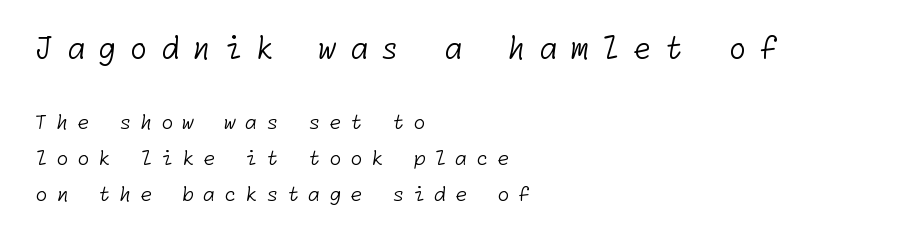
The image shows 30 px light sans-serif type; set left-aligned, line spacing 1.8x, unusually wide letter spacing (+0.43 em), not underlined; the first (top) block is 1.5x larger; low stroke contrast and a medium x-height.
